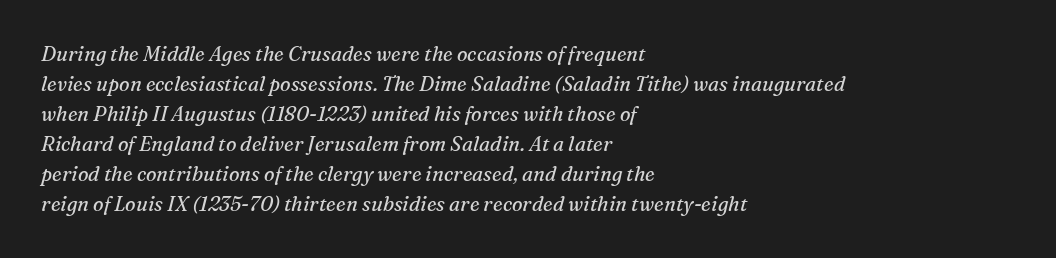
{"italic": "yes", "lean": "right", "slant_degrees": 16, "bold": "no", "underline": "no", "align": "left", "line_spacing": "normal", "line_spacing_ratio": 1.5, "letter_spacing": "normal", "letter_spacing_em": 0.0, "glyph_px": 20}
